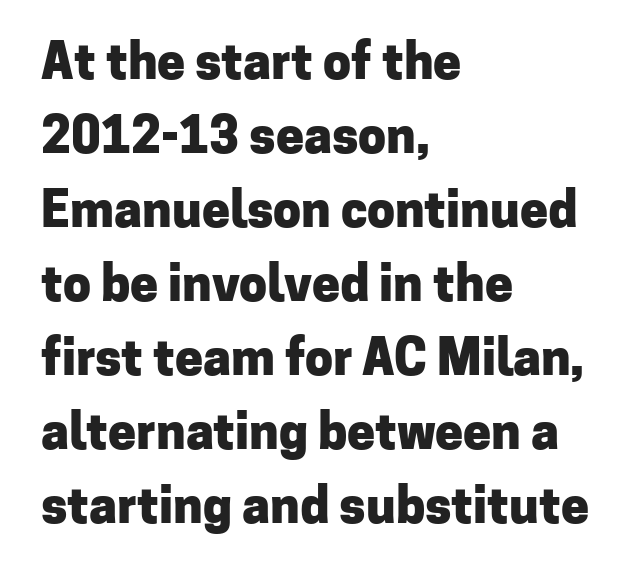
The rendering uses natural spacing where letterforms have individual widths. The lines in this sample share a left origin and differ only in where they stop. Words appear dense and cohesive because spacing is normal. These lines were composed using upright roman letters. The characters display no serif detailing; their extremities are plain.
